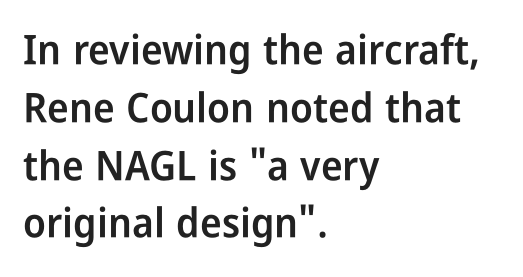
{"serif": "no", "italic": "no", "bold": "semi", "weight": "semibold", "width": "condensed", "stroke_contrast": "low", "x_height": "medium", "monospaced": "no", "underline": "no", "align": "left", "line_spacing": "normal", "line_spacing_ratio": 1.41, "letter_spacing": "normal", "letter_spacing_em": 0.0, "glyph_px": 41}
